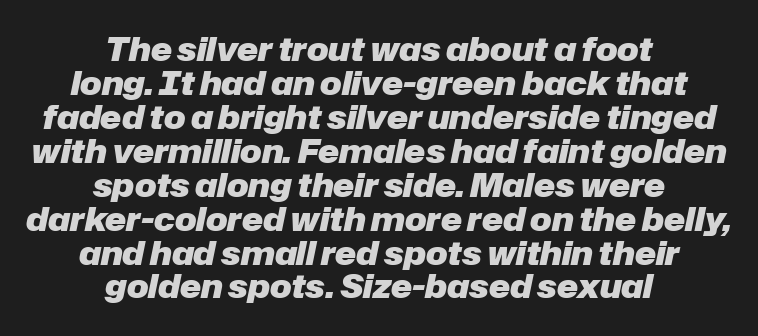
{"italic": "yes", "lean": "right", "slant_degrees": 12, "bold": "yes", "weight": "heavy", "width": "normal", "stroke_contrast": "low", "x_height": "medium", "monospaced": "no", "underline": "no", "align": "center", "line_spacing": "tight", "line_spacing_ratio": 1.06, "letter_spacing": "normal", "letter_spacing_em": 0.0, "glyph_px": 32}
